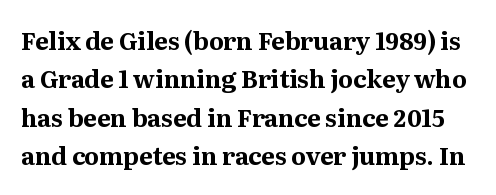
{"italic": "no", "bold": "yes", "underline": "no", "line_spacing": "normal", "line_spacing_ratio": 1.6, "letter_spacing": "normal", "letter_spacing_em": 0.0, "glyph_px": 24}
